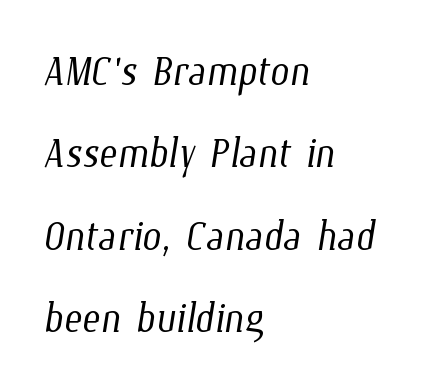
The image shows 55 px light, condensed type; set left-aligned, normal line spacing (1.5x), normal letter spacing, not underlined; low stroke contrast and a medium x-height.
